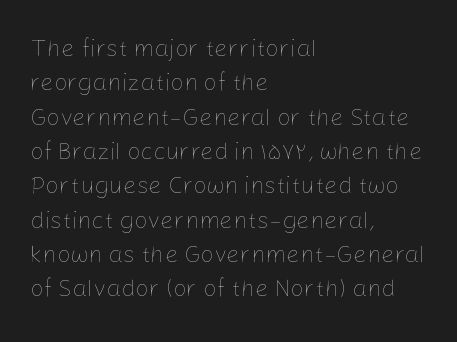
{"italic": "no", "bold": "no", "underline": "no", "align": "left", "line_spacing": "normal", "line_spacing_ratio": 1.43, "letter_spacing": "normal", "letter_spacing_em": 0.0, "glyph_px": 24}
